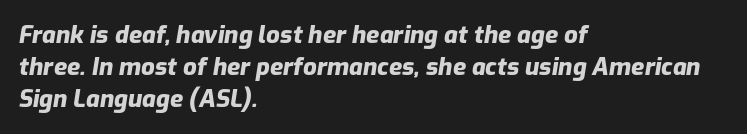
{"italic": "yes", "lean": "right", "slant_degrees": 9, "bold": "yes", "underline": "no", "align": "left", "line_spacing": "normal", "line_spacing_ratio": 1.34, "letter_spacing": "normal", "letter_spacing_em": 0.0, "glyph_px": 24}
